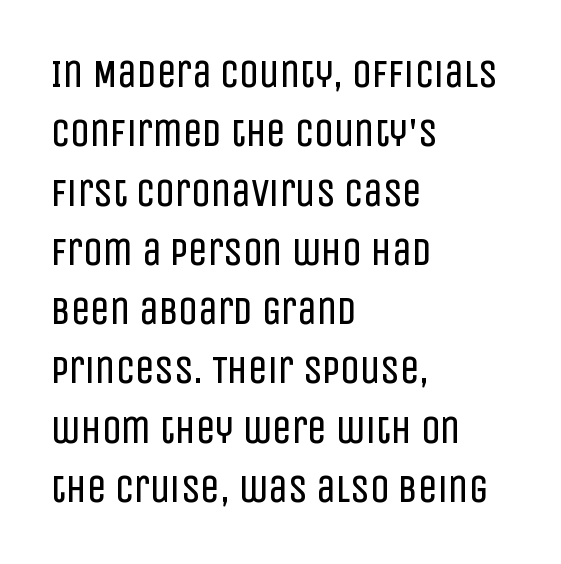
{"serif": "no", "italic": "no", "bold": "no", "weight": "regular", "width": "condensed", "stroke_contrast": "low", "x_height": "large", "monospaced": "no", "underline": "no", "align": "left", "line_spacing": "normal", "line_spacing_ratio": 1.52, "letter_spacing": "normal", "letter_spacing_em": 0.0, "glyph_px": 39}
